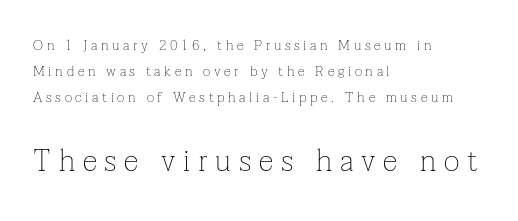
The image shows 30 px thin serif type, upright; set left-aligned, line spacing 1.85x, unusually wide letter spacing (+0.26 em), not underlined; the second (bottom) block is 2.14x larger; low stroke contrast and a medium x-height.
